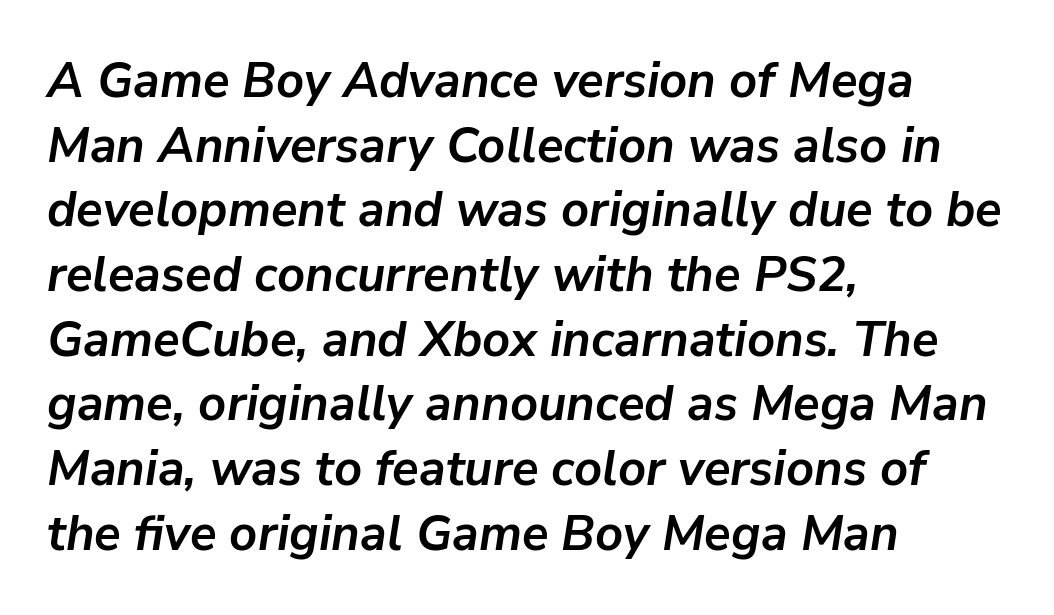
The image shows 49 px semibold type, italic (leaning right); set left-aligned, normal line spacing (1.32x), normal letter spacing, not underlined; low stroke contrast and a medium x-height.
